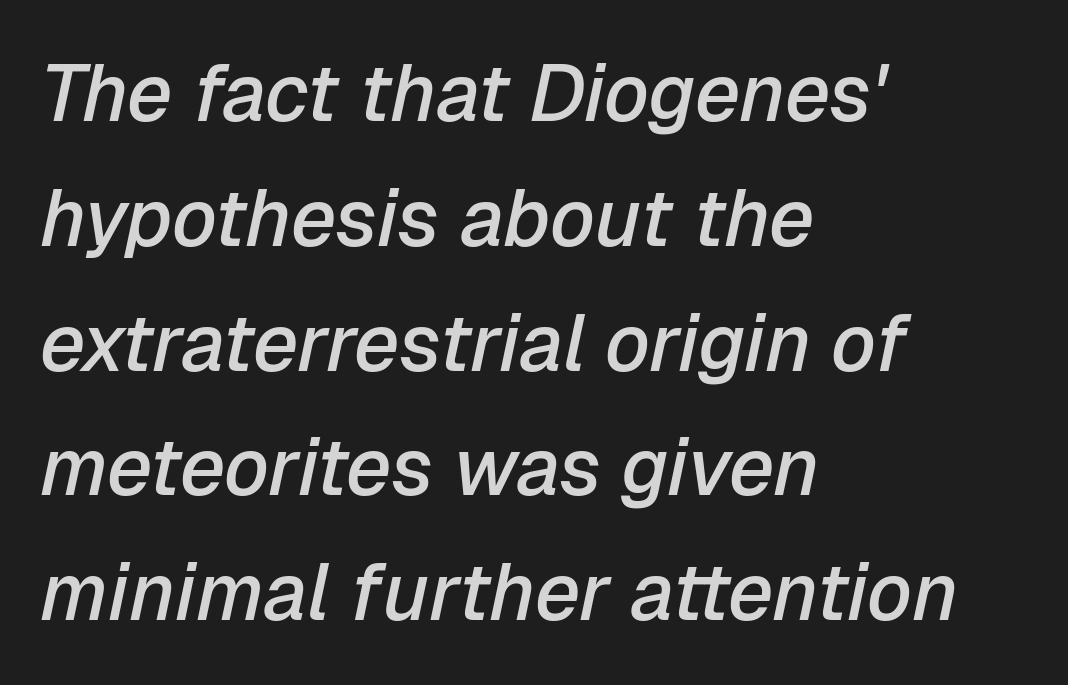
{"italic": "yes", "lean": "right", "slant_degrees": 12, "bold": "semi", "weight": "semibold", "width": "normal", "stroke_contrast": "low", "x_height": "medium", "monospaced": "no", "underline": "no", "align": "left", "line_spacing": "normal", "line_spacing_ratio": 1.56, "letter_spacing": "normal", "letter_spacing_em": 0.0, "glyph_px": 80}
